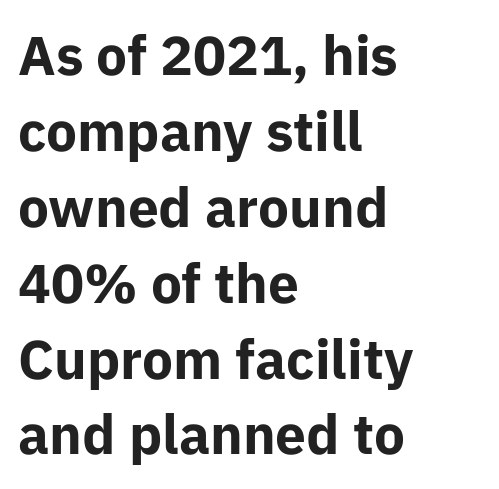
Q: Is the text bold? A: Yes.
Q: Is the text italic (slanted)? A: No, it is upright.
Q: Is the typeface a serif or a sans-serif typeface? A: Sans-serif.
Q: Is the text underlined? A: No.
Q: How is the paragraph aligned? A: Left-aligned.
Q: Is the spacing between letters normal or unusually wide? A: Normal.
Q: Is the spacing between lines tight, normal or loose? A: Normal.
Q: Width (condensed, normal, or wide)? A: Normal.
Q: Stroke contrast? A: Low.
Q: x-height? A: Medium.
Q: Monospaced? A: No.
